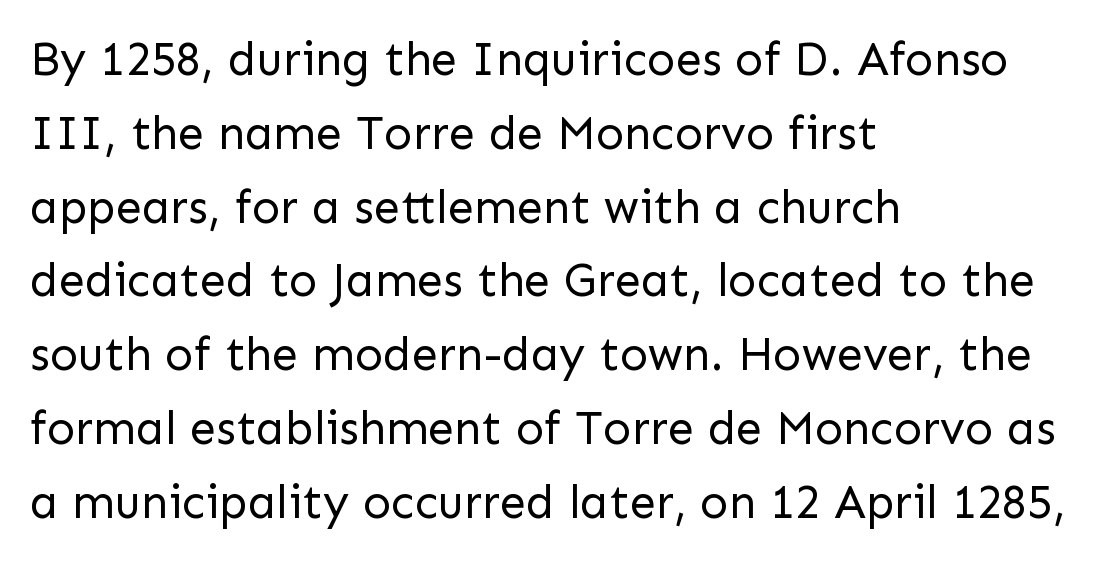
Varying glyph widths throughout — classic text-font behaviour. Nothing heavy about these letters — not bold at all. Teacher's note: observe the even left margin — that is flush-left alignment. The face used here is rendered with its standard letterfit. Does the lettering tilt? It doesn't — this is upright. Does the type have serifs? No, each stem ends abruptly.
